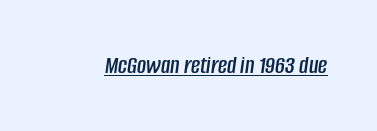
The glyphs look as if they've been sheared to an angle. Inter-character spacing is left at the font's built-in metrics. The rendering uses the underline text-decoration.
